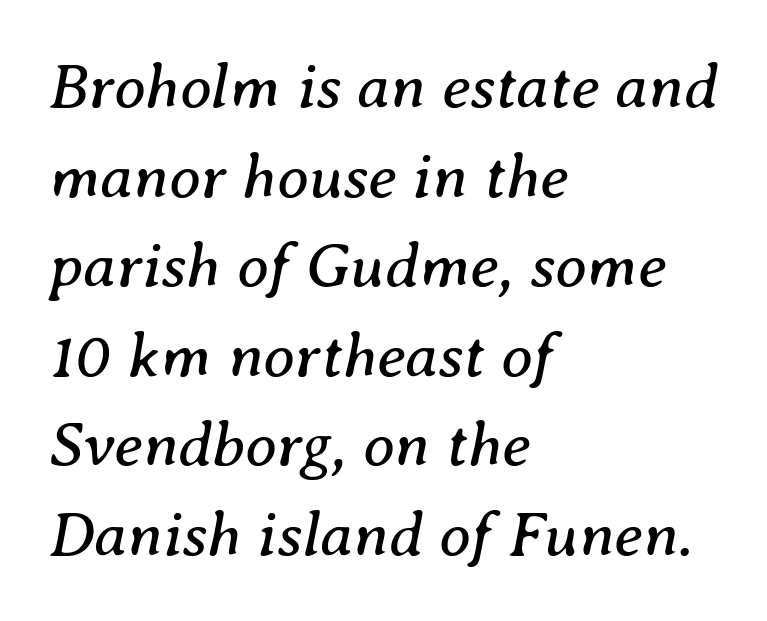
{"serif": "yes", "italic": "yes", "lean": "right", "slant_degrees": 8, "bold": "no", "weight": "regular", "width": "normal", "stroke_contrast": "medium", "x_height": "medium", "monospaced": "no", "underline": "no", "align": "left", "line_spacing": "normal", "line_spacing_ratio": 1.4, "letter_spacing": "normal", "letter_spacing_em": 0.0, "glyph_px": 64}
